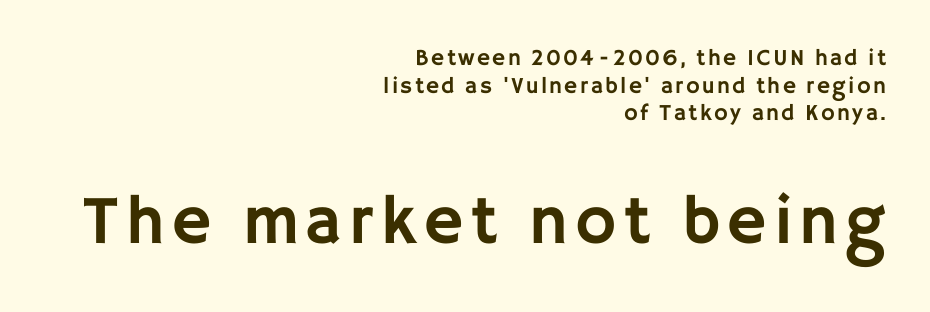
The image shows 69 px sans-serif type, upright; set right-aligned, line spacing 1.2x, not underlined; the second (bottom) block is 3.0x larger; low stroke contrast and a large x-height.
